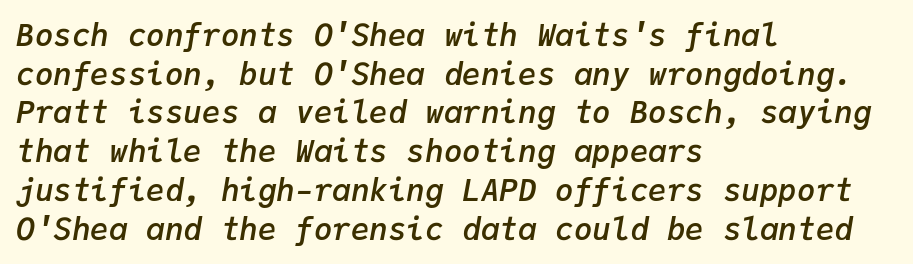
{"italic": "yes", "lean": "right", "slant_degrees": 9, "bold": "semi", "weight": "semibold", "width": "normal", "stroke_contrast": "low", "x_height": "medium", "monospaced": "yes", "underline": "no", "align": "left", "line_spacing": "normal", "line_spacing_ratio": 1.25, "letter_spacing": "normal", "letter_spacing_em": 0.0, "glyph_px": 31}
